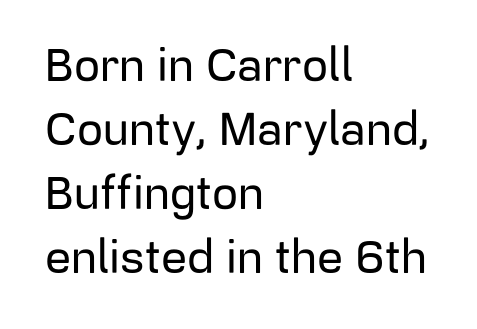
Nothing unusual about the tracking: characters are spaced as the font intends. Quick note: underline off. Reading down the column, the eye jumps a familiar distance to each next line. The typesetter chose a ragged-right arrangement here. Is this a fixed-width face? No — the glyphs have proportional, varying widths. Rendered with straight, roman letterforms.
